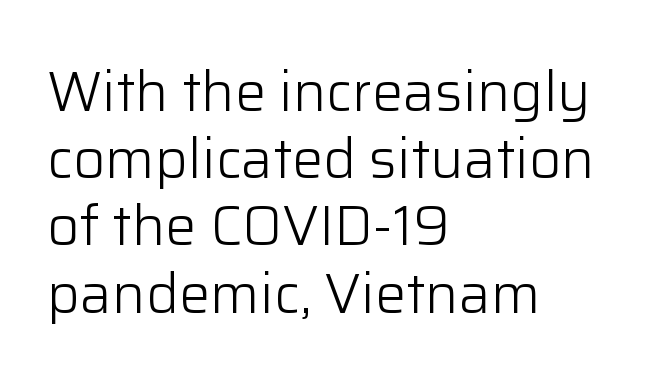
{"serif": "no", "italic": "no", "bold": "no", "weight": "light", "width": "normal", "stroke_contrast": "low", "x_height": "medium", "monospaced": "no", "underline": "no", "align": "left", "line_spacing_ratio": 1.2, "letter_spacing": "normal", "letter_spacing_em": 0.0, "glyph_px": 56}
